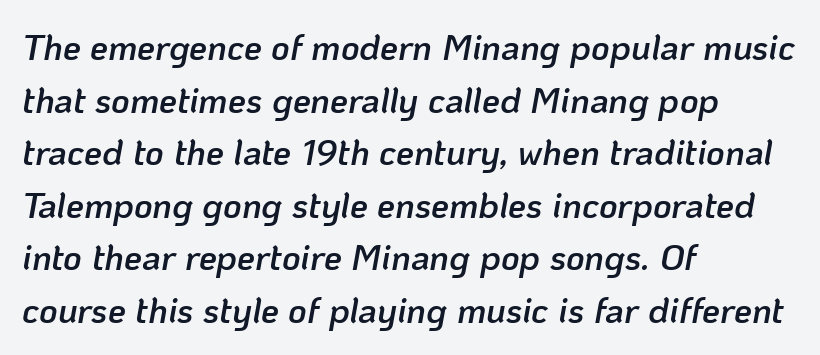
Type without underlining. Horizontal bands of white between lines are of average thickness. It's the slanting kind of type. What stands out about the letter spacing? Nothing — it is the standard amount. The strokes are fattened partway — semibold, not bold. The rendering uses natural spacing where letterforms have individual widths.
